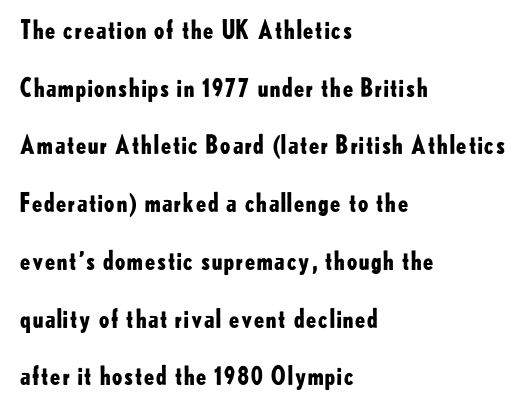
The image shows 25 px bold type, upright; set left-aligned, loose line spacing (2.31x), normal letter spacing, not underlined.
